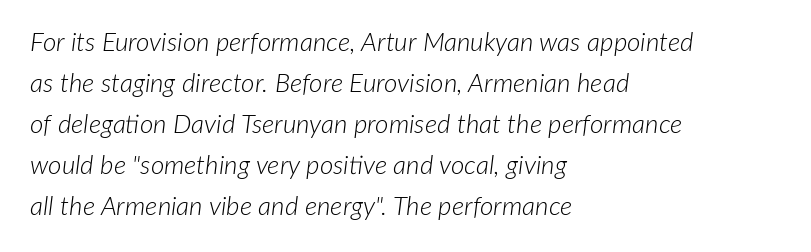
{"italic": "yes", "lean": "right", "slant_degrees": 7, "bold": "no", "underline": "no", "align": "left", "line_spacing": "normal", "line_spacing_ratio": 1.58, "letter_spacing": "normal", "letter_spacing_em": 0.0, "glyph_px": 26}
